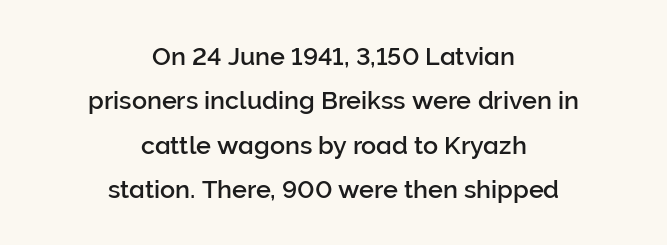
Q: Is the text italic (slanted)? A: No, it is upright.
Q: Is the text underlined? A: No.
Q: How is the paragraph aligned? A: Centered.
Q: Is the spacing between letters normal or unusually wide? A: Normal.
